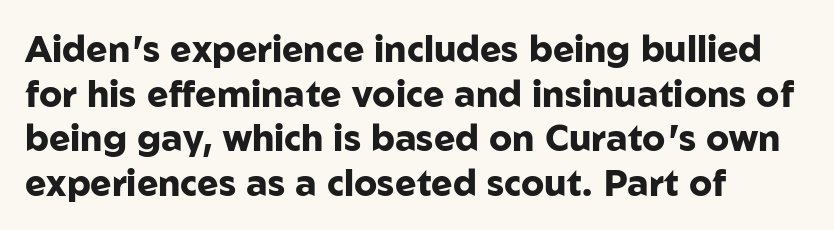
Q: Is the text bold? A: Yes.
Q: Is the text italic (slanted)? A: No, it is upright.
Q: Is the typeface a serif or a sans-serif typeface? A: Sans-serif.
Q: Is the text underlined? A: No.
Q: How is the paragraph aligned? A: Left-aligned.
Q: Is the spacing between letters normal or unusually wide? A: Normal.
Q: Width (condensed, normal, or wide)? A: Normal.
Q: Stroke contrast? A: Low.
Q: x-height? A: Medium.
Q: Monospaced? A: No.
